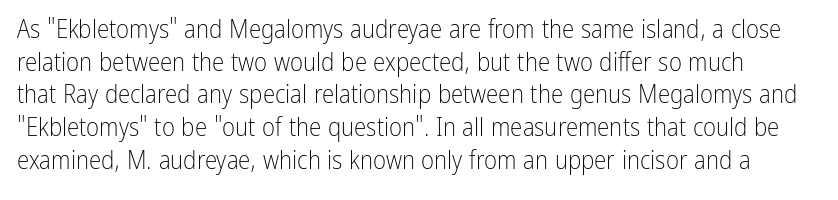
The typography opts for an upright posture over an oblique one. Notice how descenders clear the ascenders below comfortably — that's standard leading. Is the type heavy? It reads as light-to-regular instead. The area under the type is left untouched. The face used here is rendered with its standard letterfit.
